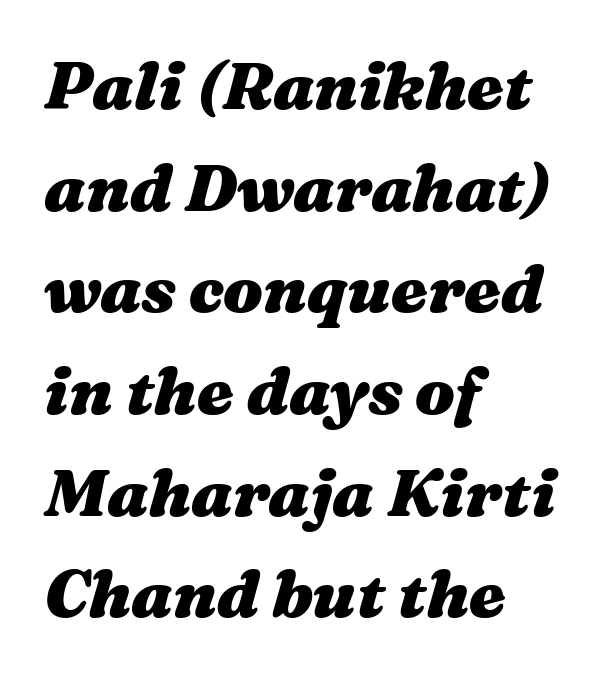
Q: Is the text bold? A: Yes.
Q: Is the text italic (slanted)? A: Yes, it leans right by about 16 degrees.
Q: Is the text underlined? A: No.
Q: How is the paragraph aligned? A: Left-aligned.
Q: Is the spacing between letters normal or unusually wide? A: Normal.
Q: Is the spacing between lines tight, normal or loose? A: Normal.
Q: Width (condensed, normal, or wide)? A: Wide.
Q: Stroke contrast? A: Medium.
Q: x-height? A: Medium.
Q: Monospaced? A: No.
